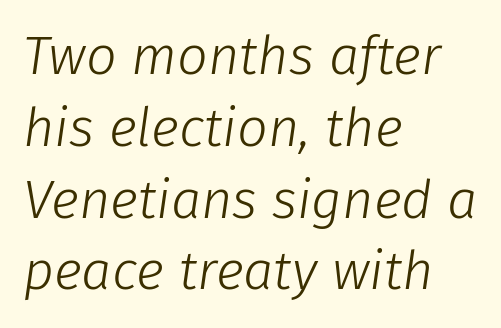
The image shows 54 px light type, italic (leaning right); set left-aligned, normal line spacing (1.33x), normal letter spacing, not underlined; low stroke contrast and a medium x-height.
